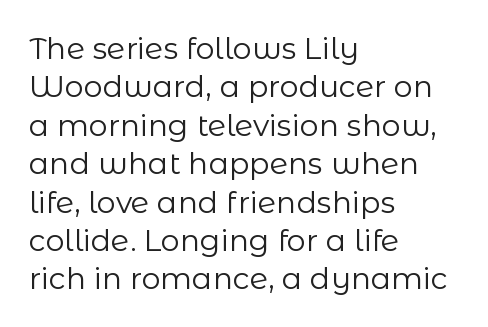
{"serif": "no", "italic": "no", "bold": "no", "weight": "regular", "width": "normal", "stroke_contrast": "low", "x_height": "medium", "monospaced": "no", "underline": "no", "align": "left", "line_spacing": "normal", "line_spacing_ratio": 1.28, "letter_spacing": "normal", "letter_spacing_em": 0.0, "glyph_px": 30}
